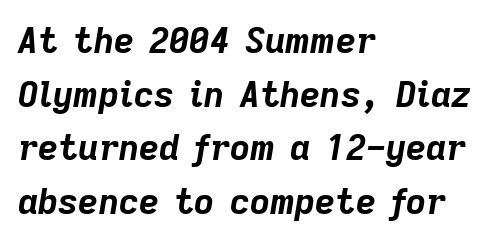
Q: Is the text bold? A: Yes.
Q: Is the text italic (slanted)? A: Yes, it leans right by about 9 degrees.
Q: Is the text underlined? A: No.
Q: How is the paragraph aligned? A: Left-aligned.
Q: Is the spacing between letters normal or unusually wide? A: Normal.
Q: Is the spacing between lines tight, normal or loose? A: Normal.
Q: Width (condensed, normal, or wide)? A: Normal.
Q: Stroke contrast? A: Low.
Q: x-height? A: Medium.
Q: Monospaced? A: No.
